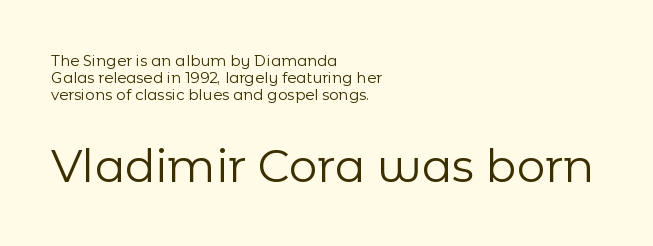
The typesetter chose a ragged-right arrangement here. The space beneath each line is pristine and unruled. Type style note: lacks serifs. Designer's note — italics off, roman on.
